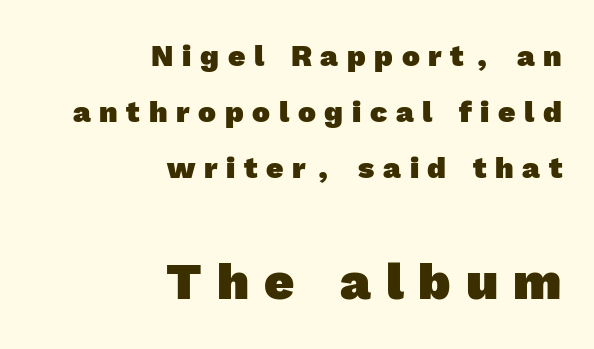
{"serif": "no", "bold": "yes", "weight": "heavy", "width": "normal", "x_height": "medium", "monospaced": "no", "underline": "no", "align": "right", "line_spacing_ratio": 1.86, "letter_spacing": "wide", "letter_spacing_em": 0.29, "larger_block": "second", "size_ratio": 1.73, "glyph_px": 52}
